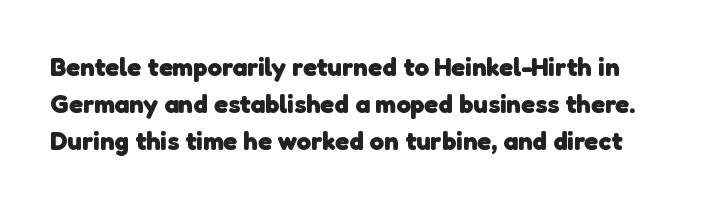
{"bold": "yes", "underline": "no", "line_spacing": "normal", "line_spacing_ratio": 1.43, "letter_spacing": "normal", "letter_spacing_em": 0.0, "glyph_px": 26}
